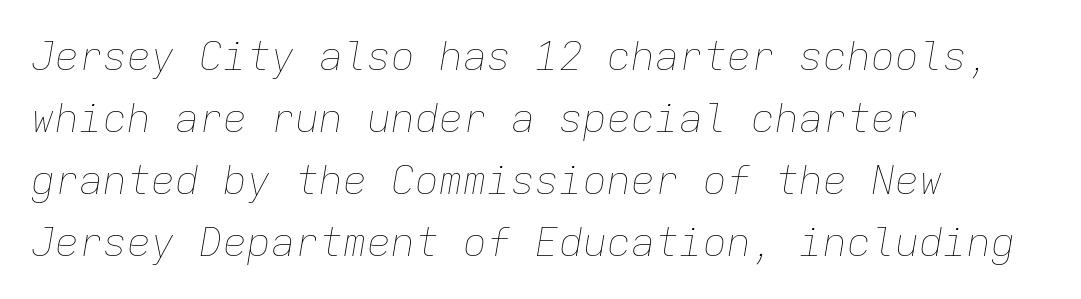
Q: Is the text bold? A: No.
Q: Is the text italic (slanted)? A: Yes, it leans right by about 9 degrees.
Q: Is the text underlined? A: No.
Q: How is the paragraph aligned? A: Left-aligned.
Q: Is the spacing between letters normal or unusually wide? A: Normal.
Q: Is the spacing between lines tight, normal or loose? A: Normal.
Q: Width (condensed, normal, or wide)? A: Normal.
Q: Stroke contrast? A: Low.
Q: x-height? A: Medium.
Q: Monospaced? A: Yes.
